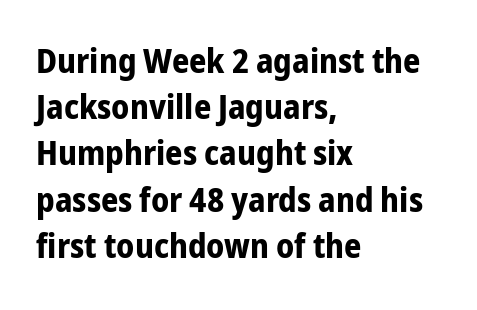
{"serif": "no", "italic": "no", "bold": "yes", "weight": "bold", "width": "condensed", "stroke_contrast": "low", "x_height": "medium", "monospaced": "no", "underline": "no", "align": "left", "line_spacing": "normal", "line_spacing_ratio": 1.36, "letter_spacing": "normal", "letter_spacing_em": 0.0, "glyph_px": 34}
